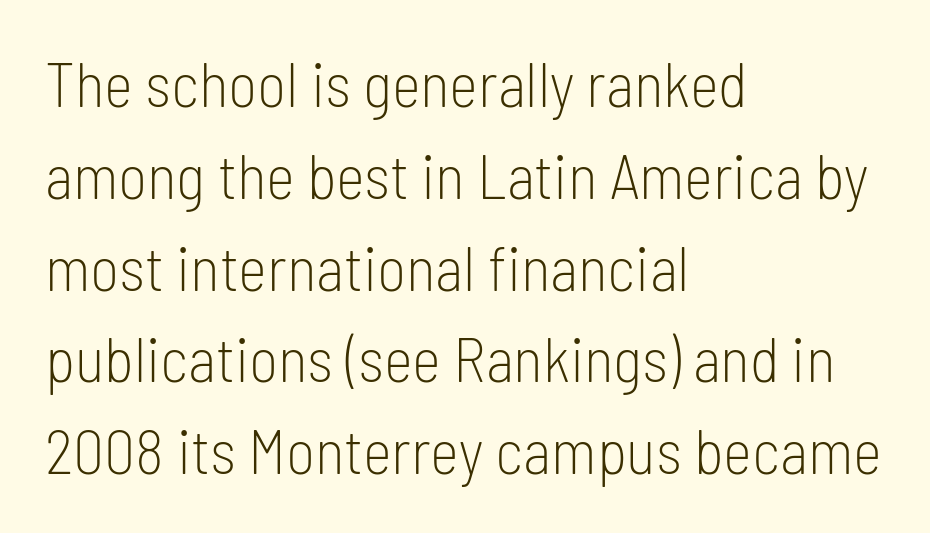
Ordinary non-slanted type is in use. These lines sit exactly where default settings would place them. The glyphs in this specimen are sans serif. A student would call this left alignment; a typographer would say flush left, rag right.
